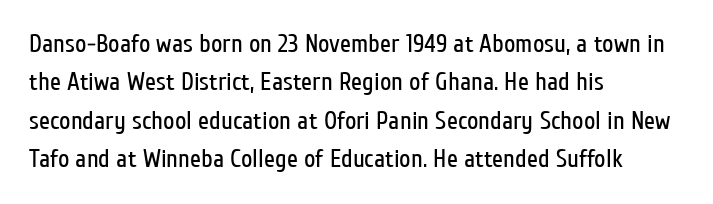
{"italic": "no", "bold": "no", "underline": "no", "align": "left", "line_spacing": "normal", "line_spacing_ratio": 1.54, "letter_spacing": "normal", "letter_spacing_em": 0.0, "glyph_px": 25}
